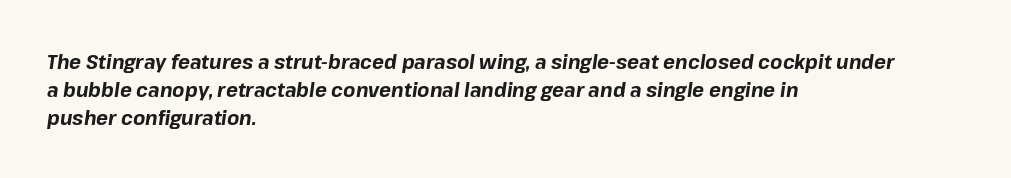
The image shows 20 px bold type, italic (leaning right); set left-aligned, normal line spacing (1.4x), normal letter spacing, not underlined.
